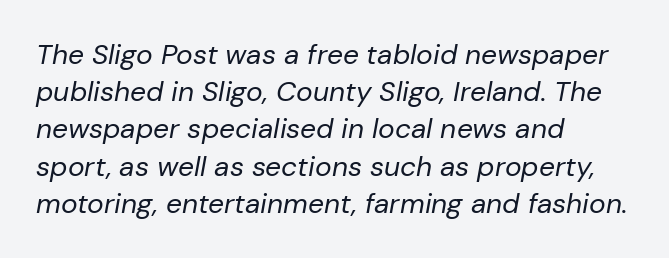
{"italic": "yes", "lean": "right", "slant_degrees": 10, "bold": "no", "weight": "regular", "width": "normal", "stroke_contrast": "low", "x_height": "medium", "monospaced": "no", "underline": "no", "align": "left", "line_spacing": "normal", "line_spacing_ratio": 1.33, "letter_spacing": "normal", "letter_spacing_em": 0.0, "glyph_px": 28}
